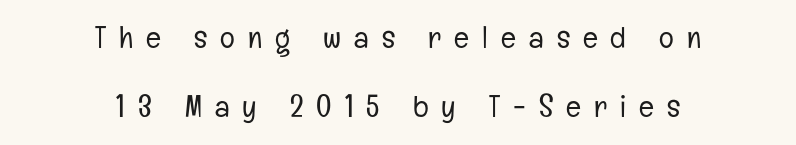
The image shows 31 px light, condensed sans-serif type, upright; set centered, loose line spacing (2.22x), unusually wide letter spacing (+0.42 em), not underlined; low stroke contrast and a medium x-height.
